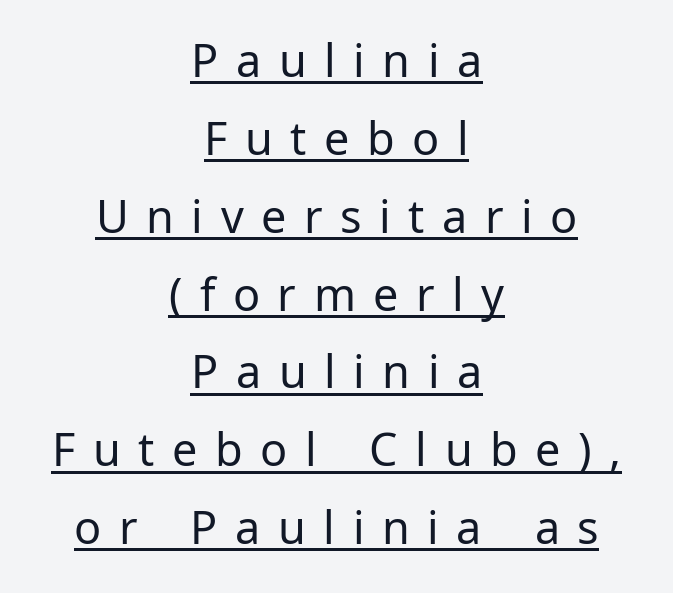
The image shows 45 px regular-weight sans-serif type, upright; set centered, line spacing 1.73x, unusually wide letter spacing (+0.39 em), underlined; low stroke contrast and a medium x-height.
